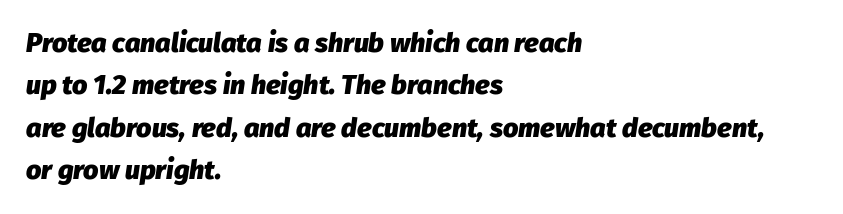
Q: Is the text bold? A: Yes.
Q: Is the text italic (slanted)? A: Yes, it leans right by about 8 degrees.
Q: Is the text underlined? A: No.
Q: How is the paragraph aligned? A: Left-aligned.
Q: Is the spacing between letters normal or unusually wide? A: Normal.
Q: Is the spacing between lines tight, normal or loose? A: Normal.
